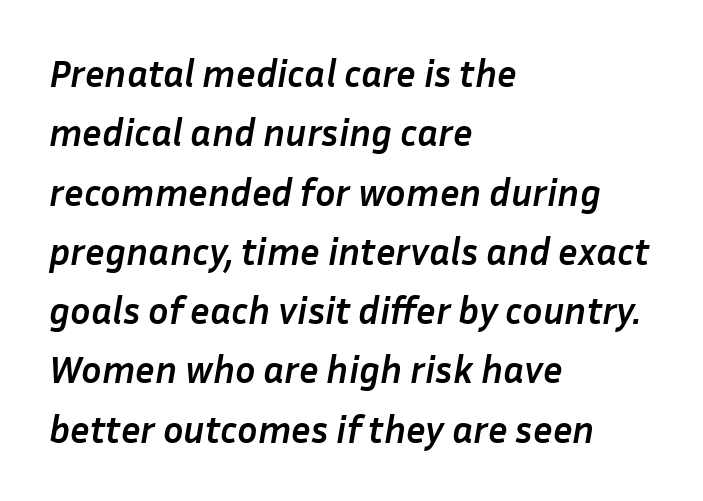
Q: Is the text bold? A: Yes.
Q: Is the text italic (slanted)? A: Yes, it leans right by about 10 degrees.
Q: Is the text underlined? A: No.
Q: How is the paragraph aligned? A: Left-aligned.
Q: Is the spacing between letters normal or unusually wide? A: Normal.
Q: Is the spacing between lines tight, normal or loose? A: Normal.
Q: Width (condensed, normal, or wide)? A: Normal.
Q: Stroke contrast? A: Low.
Q: x-height? A: Medium.
Q: Monospaced? A: No.
